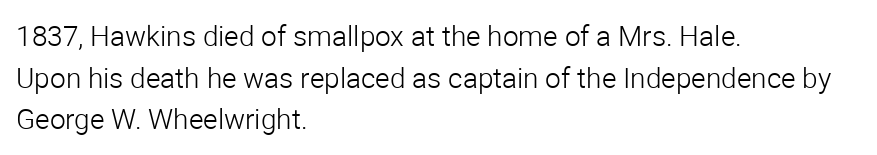
Proportional: the letters do not fall into vertical columns. Grotesque or geometric, the face here clearly has no serifs. How are the letters spaced? Ordinarily, with no added tracking. How would I describe the line gaps? Plain and ordinary.
